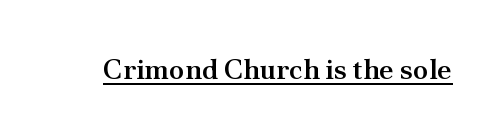
{"serif": "yes", "italic": "no", "bold": "semi", "weight": "semibold", "width": "normal", "stroke_contrast": "medium", "x_height": "small", "monospaced": "no", "underline": "yes", "letter_spacing": "normal", "letter_spacing_em": 0.0, "glyph_px": 28}
